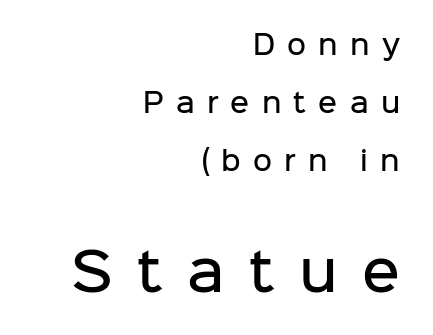
{"serif": "no", "italic": "no", "bold": "semi", "weight": "semibold", "width": "normal", "stroke_contrast": "low", "x_height": "medium", "monospaced": "no", "underline": "no", "align": "right", "line_spacing": "loose", "line_spacing_ratio": 2.23, "letter_spacing": "wide", "letter_spacing_em": 0.47, "larger_block": "second", "size_ratio": 2.0, "glyph_px": 52}
